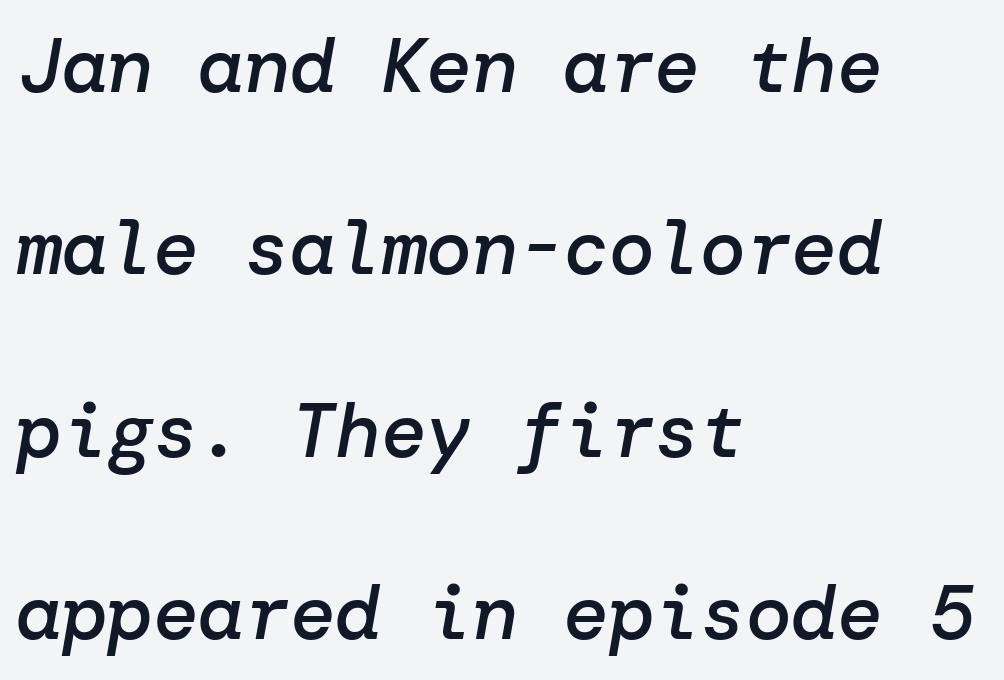
{"italic": "yes", "lean": "right", "slant_degrees": 10, "bold": "semi", "weight": "semibold", "width": "normal", "stroke_contrast": "low", "x_height": "medium", "underline": "no", "align": "left", "line_spacing": "loose", "line_spacing_ratio": 2.4, "letter_spacing": "normal", "letter_spacing_em": 0.0, "glyph_px": 76}
